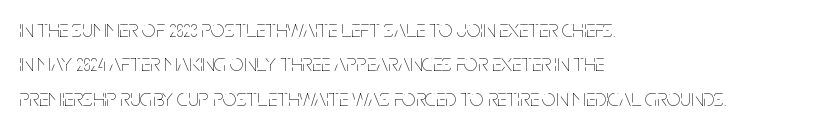
Q: Is the text bold? A: No.
Q: Is the text italic (slanted)? A: No, it is upright.
Q: Is the text underlined? A: No.
Q: How is the paragraph aligned? A: Left-aligned.
Q: Is the spacing between letters normal or unusually wide? A: Normal.
Q: Is the spacing between lines tight, normal or loose? A: Normal.
